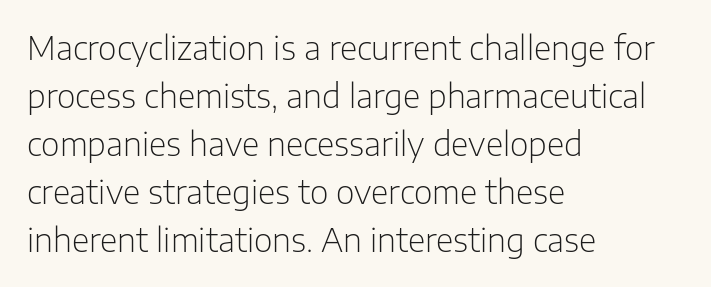
Style check: upright. Tracking here is standard; glyphs follow each other at the usual distance. Summary of weight: not heavy and not bold. Descenders are the only things crossing below the line.
